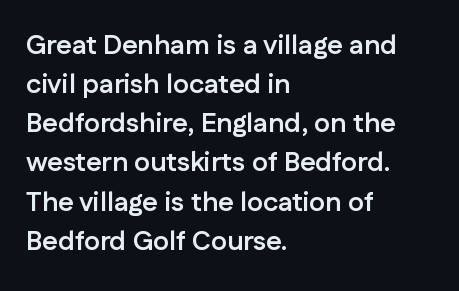
The image shows 27 px bold type, upright; set left-aligned, normal line spacing (1.45x), normal letter spacing, not underlined.
